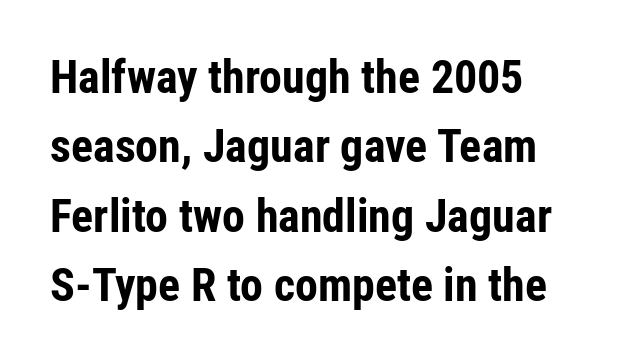
{"serif": "no", "italic": "no", "bold": "yes", "weight": "bold", "width": "condensed", "stroke_contrast": "low", "x_height": "medium", "monospaced": "no", "underline": "no", "align": "left", "line_spacing": "normal", "line_spacing_ratio": 1.51, "letter_spacing": "normal", "letter_spacing_em": 0.0, "glyph_px": 46}
